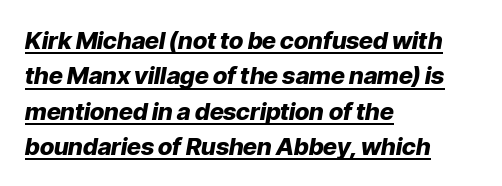
Q: Is the text bold? A: Yes.
Q: Is the text italic (slanted)? A: Yes, it leans right by about 9 degrees.
Q: Is the text underlined? A: Yes.
Q: How is the paragraph aligned? A: Left-aligned.
Q: Is the spacing between letters normal or unusually wide? A: Normal.
Q: Is the spacing between lines tight, normal or loose? A: Normal.
